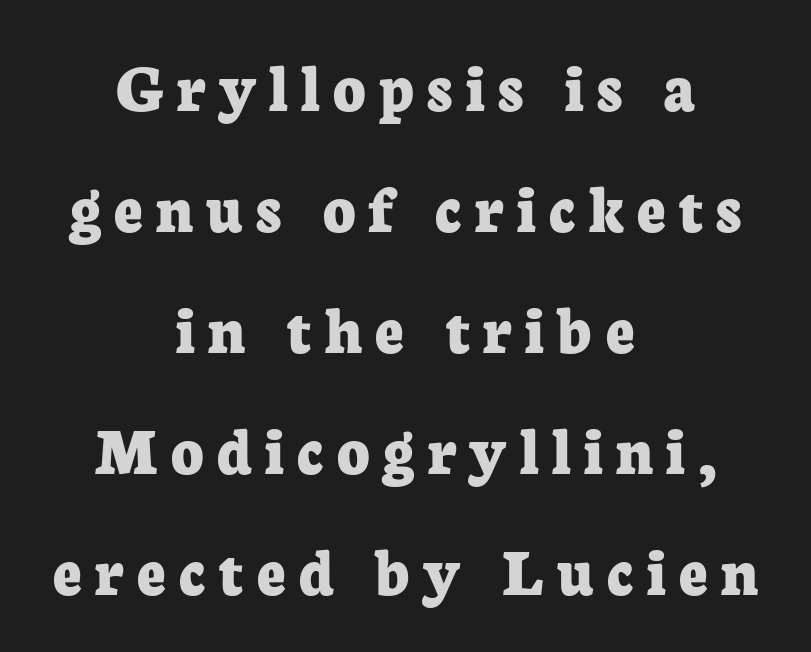
Q: Is the text bold? A: Yes.
Q: Is the text italic (slanted)? A: No, it is upright.
Q: Is the typeface a serif or a sans-serif typeface? A: Serif.
Q: Is the text underlined? A: No.
Q: How is the paragraph aligned? A: Centered.
Q: Width (condensed, normal, or wide)? A: Normal.
Q: Stroke contrast? A: Low.
Q: x-height? A: Medium.
Q: Monospaced? A: No.
